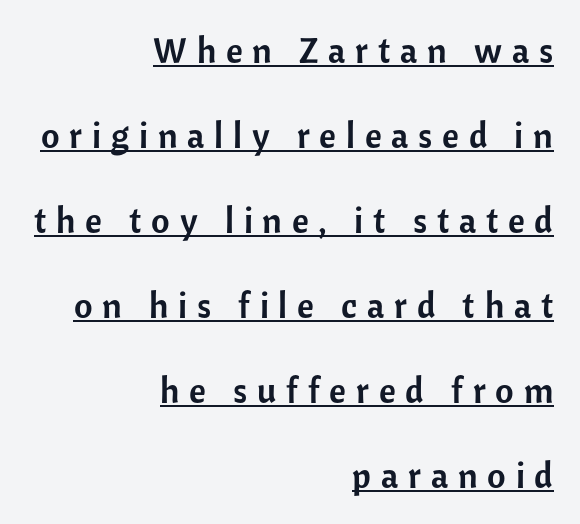
If you drew a ruler down the right edge, every line would touch it. Summary of vertical rhythm: relaxed, with wide interline spacing. Examine the stroke ends and you'll find no serifs. Posture: vertical. You could only call the tracking loose — the letters float apart.
